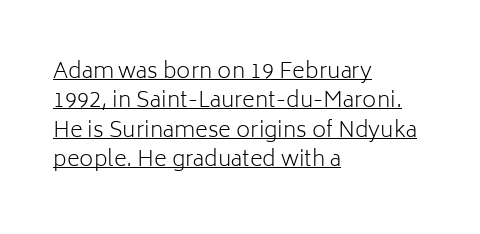
{"italic": "no", "bold": "no", "underline": "yes", "align": "left", "line_spacing": "normal", "line_spacing_ratio": 1.33, "letter_spacing": "normal", "letter_spacing_em": 0.0, "glyph_px": 22}
